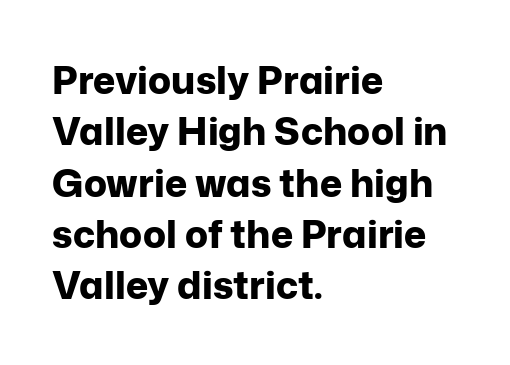
{"serif": "no", "italic": "no", "bold": "yes", "weight": "bold", "width": "normal", "stroke_contrast": "low", "x_height": "medium", "monospaced": "no", "underline": "no", "align": "left", "line_spacing": "normal", "line_spacing_ratio": 1.35, "letter_spacing": "normal", "letter_spacing_em": 0.0, "glyph_px": 38}
